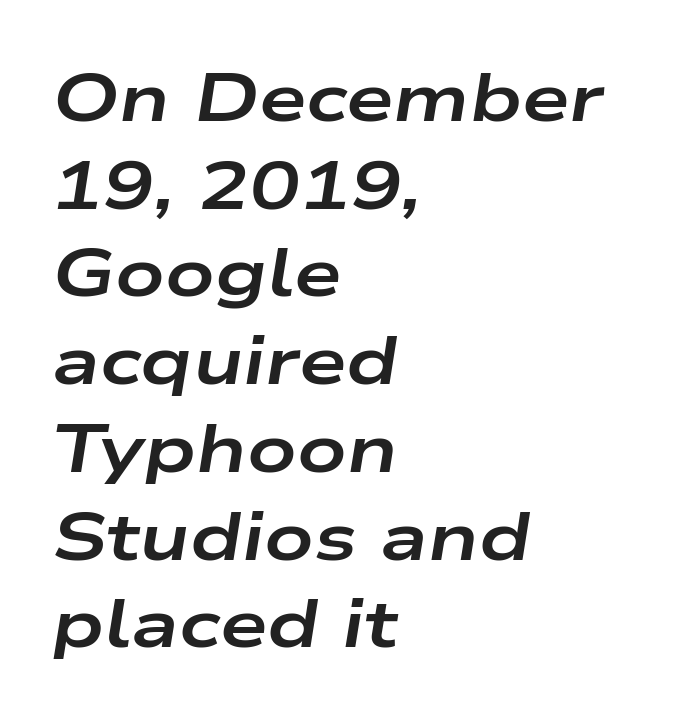
{"italic": "yes", "lean": "right", "slant_degrees": 9, "bold": "yes", "weight": "bold", "width": "wide", "stroke_contrast": "low", "x_height": "medium", "monospaced": "no", "underline": "no", "align": "left", "line_spacing": "normal", "line_spacing_ratio": 1.29, "letter_spacing": "normal", "letter_spacing_em": 0.0, "glyph_px": 68}
